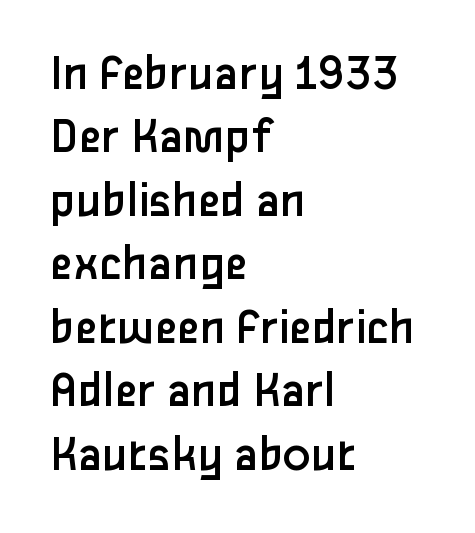
Q: Is the text bold? A: No.
Q: Is the text italic (slanted)? A: No, it is upright.
Q: Is the typeface a serif or a sans-serif typeface? A: Sans-serif.
Q: Is the text underlined? A: No.
Q: How is the paragraph aligned? A: Left-aligned.
Q: Is the spacing between letters normal or unusually wide? A: Normal.
Q: Width (condensed, normal, or wide)? A: Normal.
Q: Stroke contrast? A: Low.
Q: x-height? A: Medium.
Q: Monospaced? A: No.
